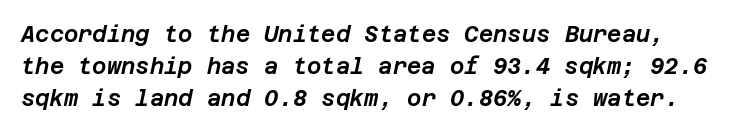
Does the leading feel generous? No, just average. Clear beneath every line of the passage. This rendering leaves character spacing at its baseline value. The glyphs look as if they've been sheared to an angle.
